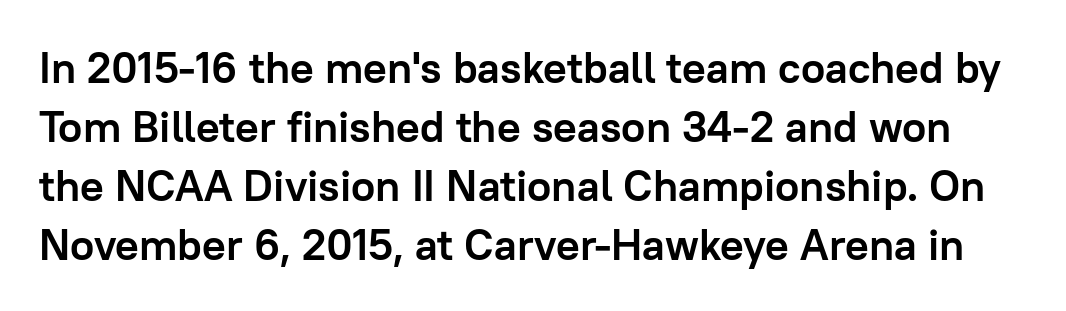
The image shows 44 px semibold sans-serif type, upright; set normal line spacing (1.34x), normal letter spacing, not underlined; low stroke contrast and a medium x-height.
